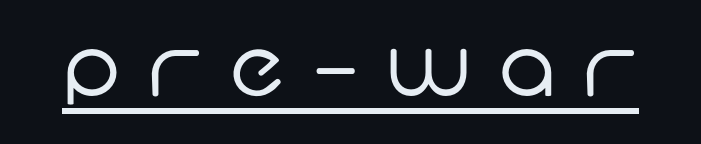
Words appear elongated and porous because spacing is wide. To sum up the face: it is a sans, with no serifs. Notice how a bar underscores the lettering throughout. Heaviness? Minimal to ordinary, like unemphasized prose.
